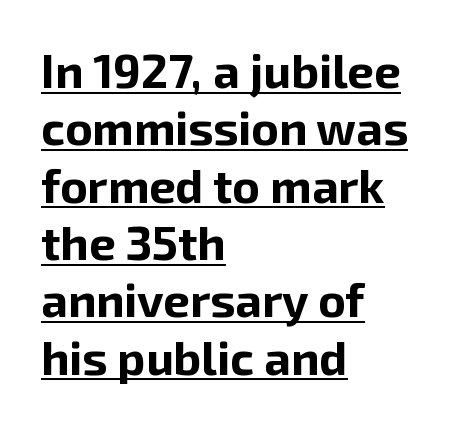
The image shows 47 px bold sans-serif type, upright; set left-aligned, line spacing 1.22x, normal letter spacing, underlined; low stroke contrast and a medium x-height.
